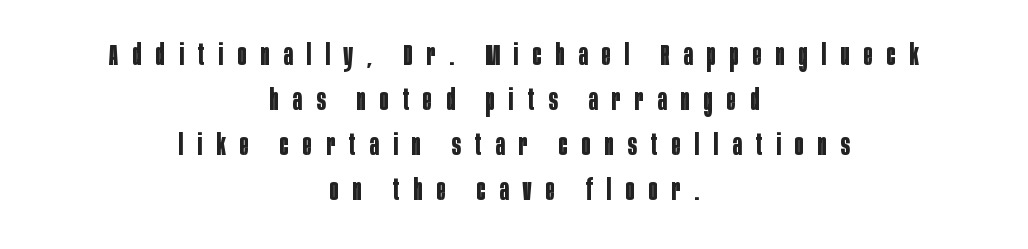
The image shows 30 px bold, condensed sans-serif type, upright; set centered, normal line spacing (1.5x), unusually wide letter spacing (+0.47 em), not underlined; low stroke contrast and a large x-height.
